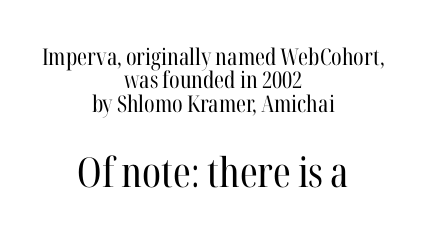
{"serif": "yes", "italic": "no", "bold": "no", "weight": "regular", "width": "condensed", "stroke_contrast": "high", "x_height": "medium", "monospaced": "no", "underline": "no", "align": "center", "line_spacing": "tight", "line_spacing_ratio": 1.02, "letter_spacing": "normal", "letter_spacing_em": 0.0, "larger_block": "second", "size_ratio": 1.78, "glyph_px": 41}
